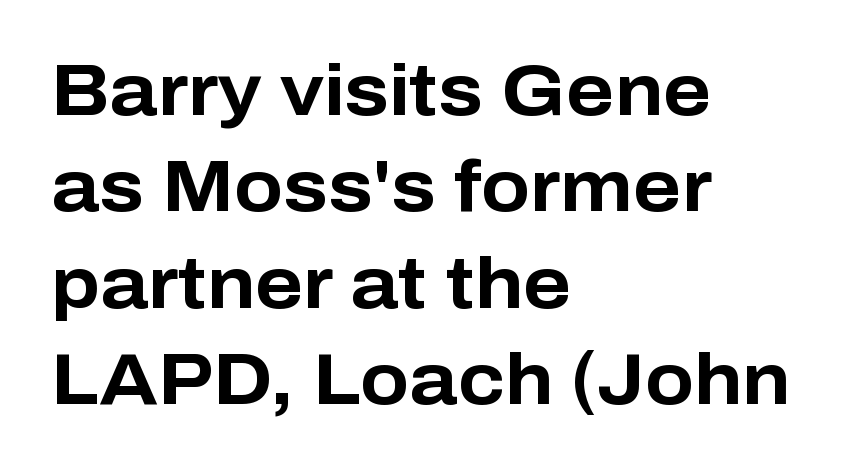
Tall strokes in this sample are plumb rather than angled. Caption: standard tracking, unaltered. These lines sit exactly where default settings would place them. Typographic density is high because the face is bold. Quick note: underline off.
